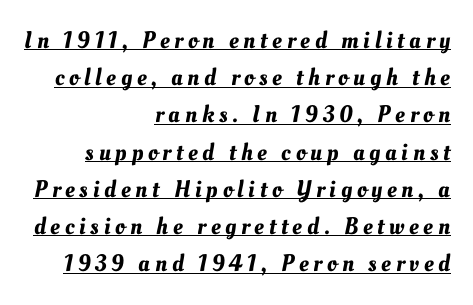
The image shows 24 px text type; set right-aligned, normal line spacing (1.55x), unusually wide letter spacing (+0.2 em), underlined.
